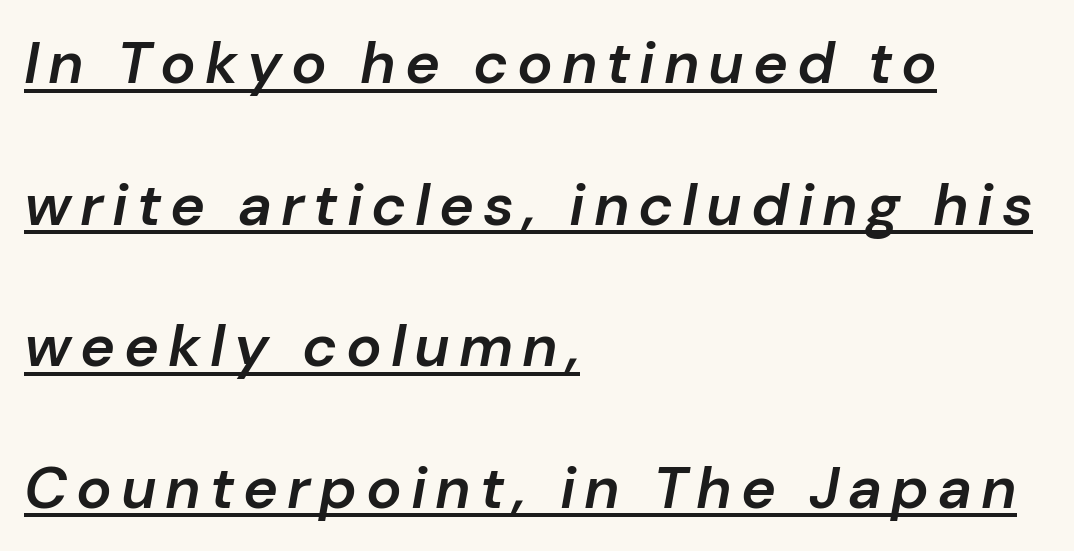
The image shows 59 px semibold type, italic (leaning right); set left-aligned, loose line spacing (2.4x), underlined; low stroke contrast and a medium x-height.
